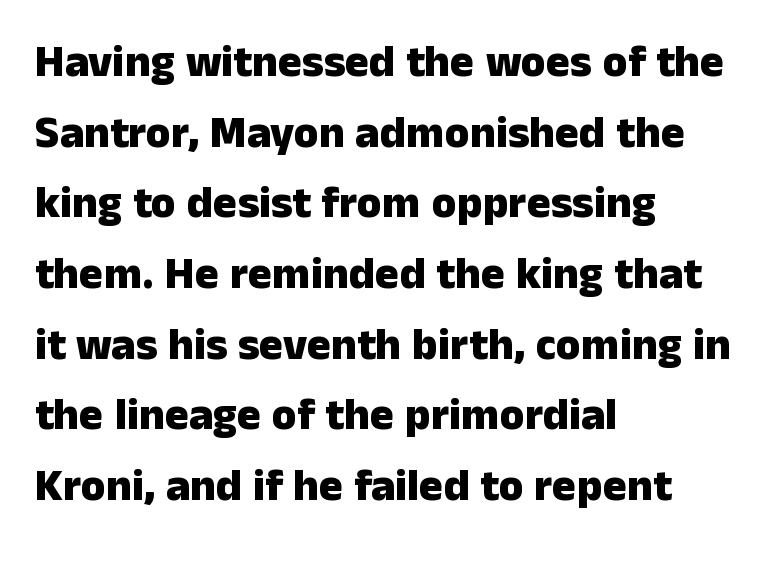
Q: Is the text bold? A: Yes.
Q: Is the text italic (slanted)? A: No, it is upright.
Q: Is the typeface a serif or a sans-serif typeface? A: Sans-serif.
Q: Is the text underlined? A: No.
Q: How is the paragraph aligned? A: Left-aligned.
Q: Is the spacing between letters normal or unusually wide? A: Normal.
Q: Is the spacing between lines tight, normal or loose? A: Normal.
Q: Width (condensed, normal, or wide)? A: Normal.
Q: Stroke contrast? A: Low.
Q: x-height? A: Medium.
Q: Monospaced? A: No.
